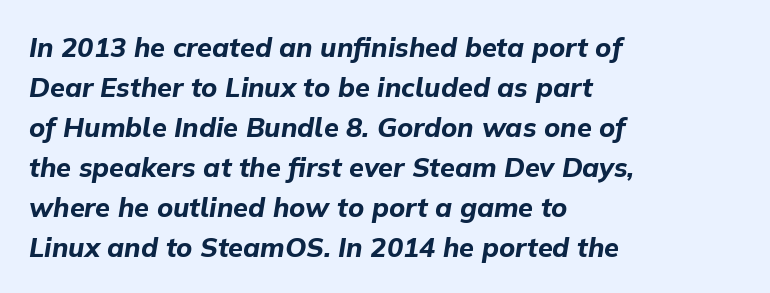
Q: Is the text bold? A: Yes.
Q: Is the text italic (slanted)? A: Yes, it leans right by about 9 degrees.
Q: Is the text underlined? A: No.
Q: How is the paragraph aligned? A: Left-aligned.
Q: Is the spacing between letters normal or unusually wide? A: Normal.
Q: Is the spacing between lines tight, normal or loose? A: Normal.
